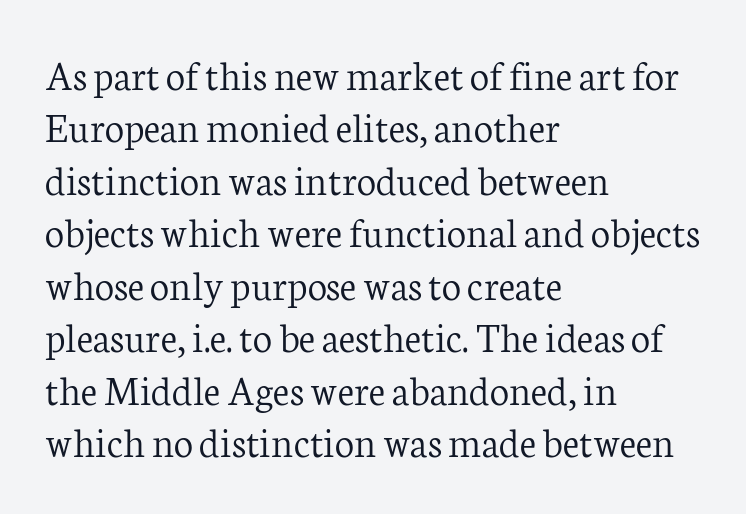
{"serif": "yes", "italic": "no", "bold": "no", "weight": "light", "width": "normal", "stroke_contrast": "low", "x_height": "medium", "monospaced": "no", "underline": "no", "align": "left", "line_spacing_ratio": 1.22, "letter_spacing": "normal", "letter_spacing_em": 0.0, "glyph_px": 43}
